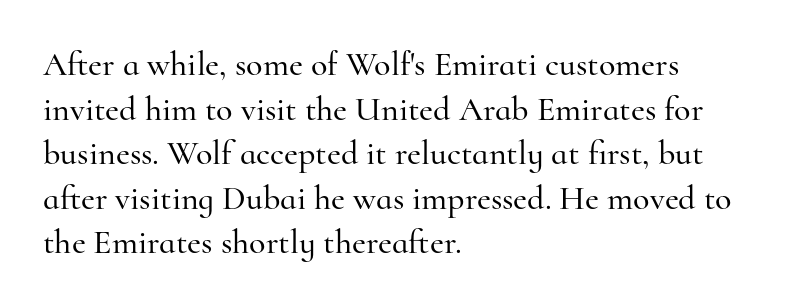
The image shows 34 px serif type, upright; set left-aligned, normal line spacing (1.31x), normal letter spacing, not underlined; high stroke contrast and a small x-height.
